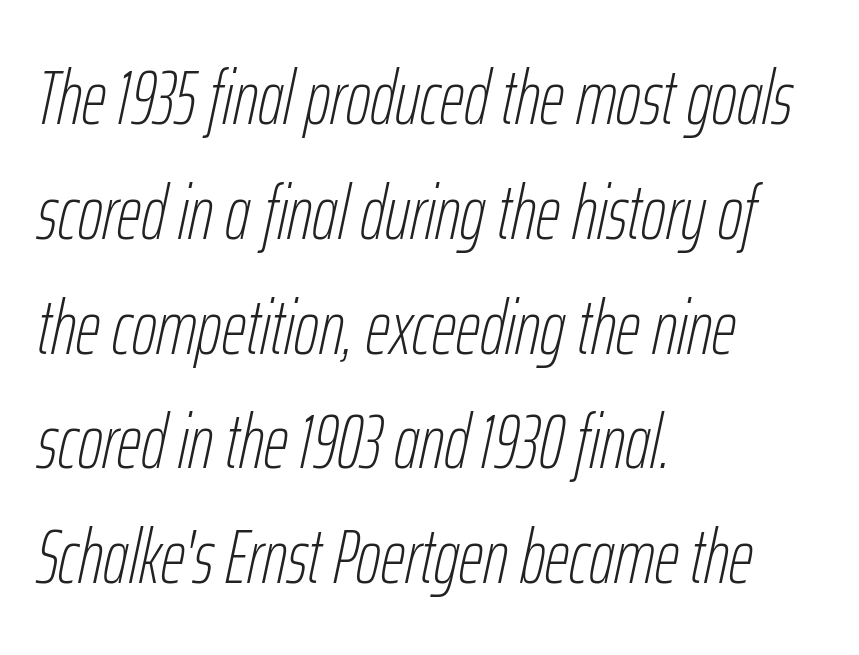
{"italic": "yes", "lean": "right", "slant_degrees": 12, "bold": "no", "weight": "thin", "width": "condensed", "stroke_contrast": "low", "x_height": "medium", "monospaced": "no", "underline": "no", "align": "left", "line_spacing": "normal", "line_spacing_ratio": 1.51, "letter_spacing": "normal", "letter_spacing_em": 0.0, "glyph_px": 76}
